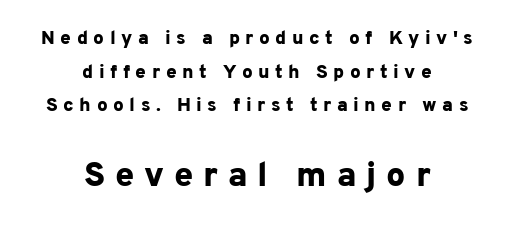
The line texture is sparse and dotted thanks to wide tracking. These lines were composed using upright roman letters. Check where the strokes stop: nothing finishes them off — pure sans. Is this a fixed-width face? No — the glyphs have proportional, varying widths. You get the small type first, then a jump to larger type. Centered paragraph, ragged on both sides.
